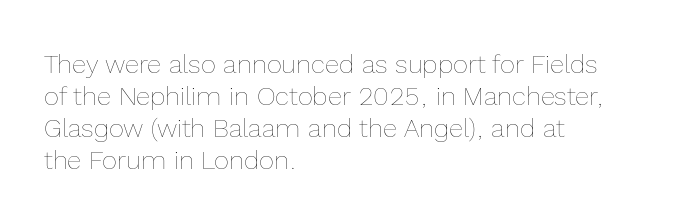
The image shows 26 px text type, upright; set left-aligned, line spacing 1.23x, normal letter spacing, not underlined.
